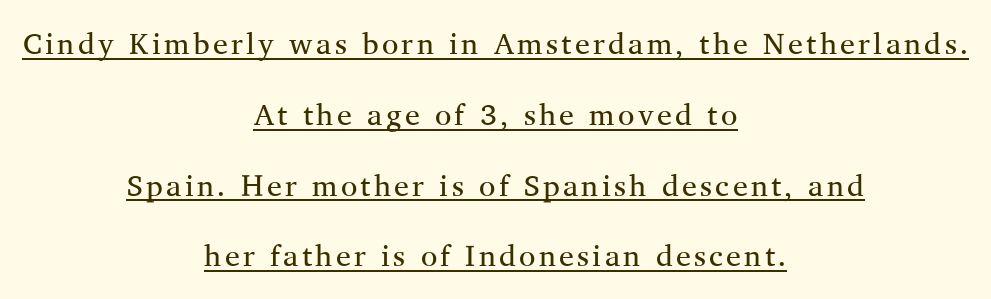
The image shows 30 px regular-weight serif type, upright; set centered, loose line spacing (2.36x), underlined; medium stroke contrast and a medium x-height.
